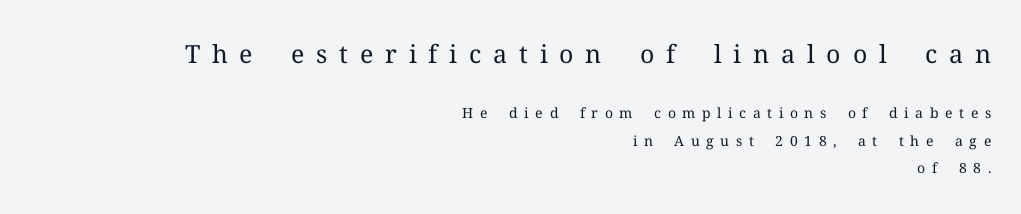
The image shows 25 px text type, upright; set right-aligned, loose line spacing (1.97x), unusually wide letter spacing (+0.47 em), not underlined; the first (top) block is 1.79x larger.
